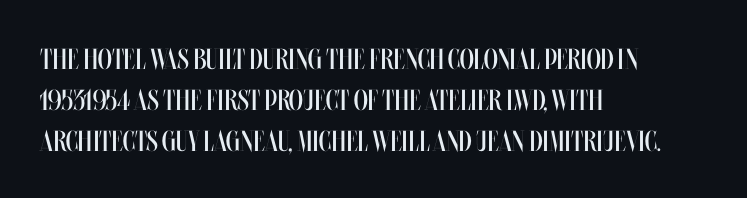
{"italic": "no", "bold": "no", "weight": "regular", "width": "condensed", "stroke_contrast": "medium", "x_height": "large", "monospaced": "no", "underline": "no", "align": "left", "line_spacing": "normal", "line_spacing_ratio": 1.42, "letter_spacing": "normal", "letter_spacing_em": 0.0, "glyph_px": 29}
